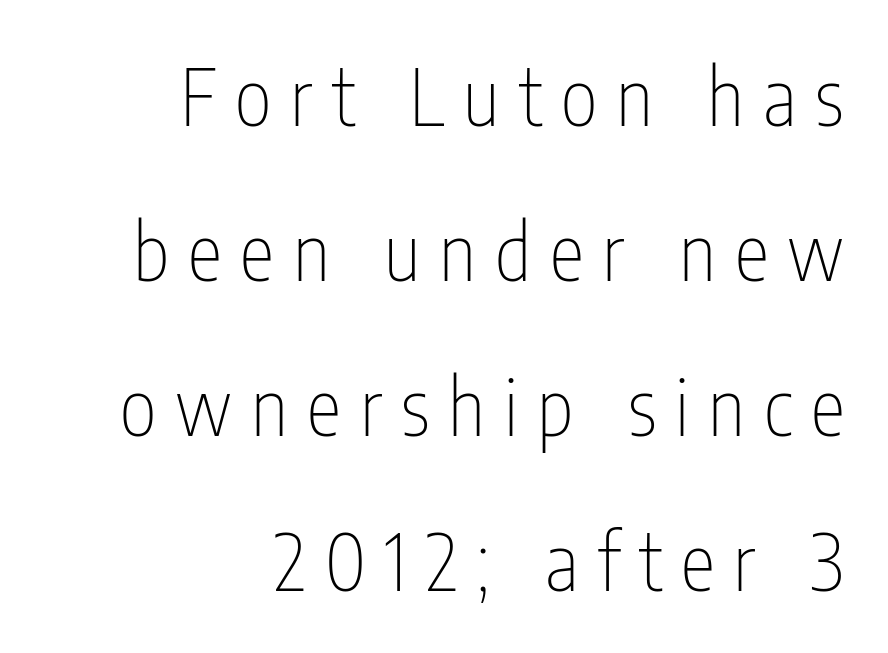
The typesetter chose a ragged-left arrangement here. Anything drawn beneath the words? Only blank space. Letter spacing: wide. Posture: vertical. No letter is thick-stroked: the sample isn't bold.
